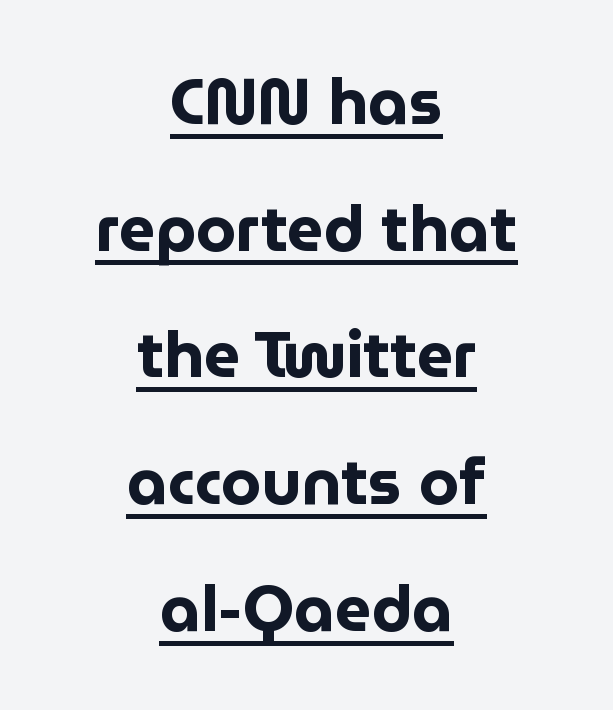
The glyphs in this specimen are sans serif. The face used here is rendered with its standard letterfit. Posture: upright roman. The space between consecutive lines is lavish. These lines are rendered in a variable-pitch font. Descenders here cross a horizontal rule under the line.
